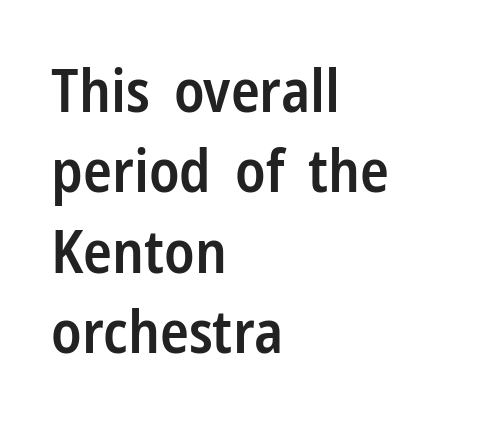
{"serif": "no", "italic": "no", "bold": "semi", "weight": "semibold", "width": "condensed", "stroke_contrast": "low", "x_height": "medium", "monospaced": "no", "underline": "no", "align": "left", "line_spacing": "normal", "line_spacing_ratio": 1.34, "letter_spacing": "normal", "letter_spacing_em": 0.0, "glyph_px": 60}
